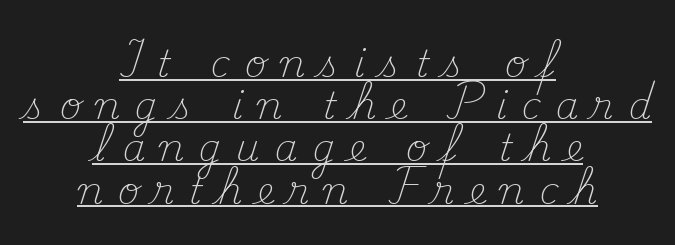
The image shows 37 px light serif type; set centered, tight line spacing (1.14x), unusually wide letter spacing (+0.39 em), underlined; medium stroke contrast and a small x-height.
